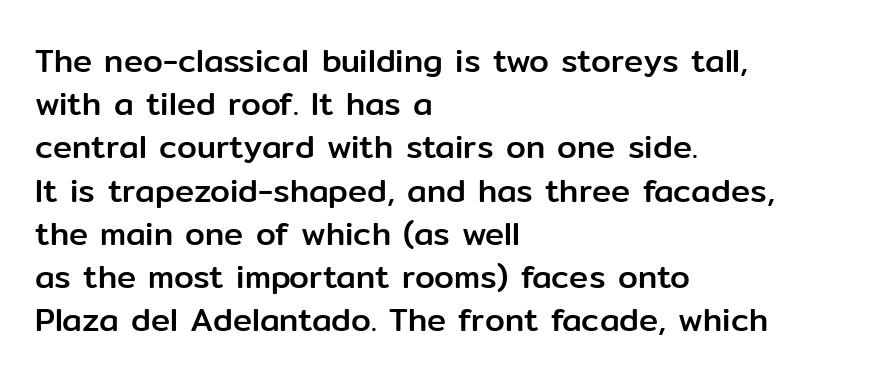
Quick note: underline off. Proportional: the letters do not fall into vertical columns. Leftover space on each line is placed entirely after the last word. These lines are composed in type without serifs.
